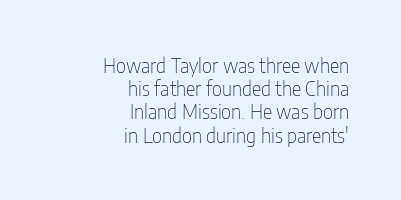
Standard letterfit; no display-style spreading of the glyphs. Descenders are the only things crossing below the line. A student would call this right alignment; a typographer would say flush right, rag left. Do the letters lean? They stand straight. The typeface has the unassuming heft of standard copy or less.
